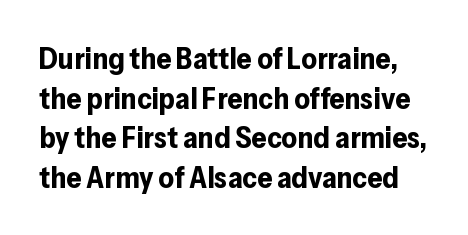
{"serif": "no", "italic": "no", "bold": "yes", "weight": "bold", "width": "normal", "stroke_contrast": "low", "x_height": "medium", "monospaced": "no", "underline": "no", "line_spacing": "normal", "line_spacing_ratio": 1.32, "letter_spacing": "normal", "letter_spacing_em": 0.0, "glyph_px": 30}
